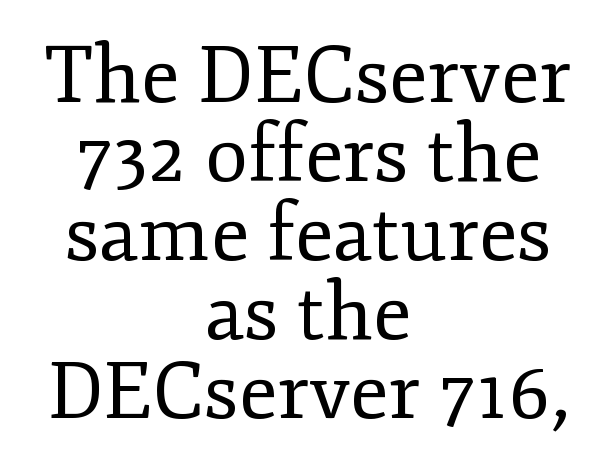
Q: Is the text bold? A: No.
Q: Is the text italic (slanted)? A: No, it is upright.
Q: Is the typeface a serif or a sans-serif typeface? A: Serif.
Q: Is the text underlined? A: No.
Q: How is the paragraph aligned? A: Centered.
Q: Is the spacing between letters normal or unusually wide? A: Normal.
Q: Is the spacing between lines tight, normal or loose? A: Tight.
Q: Width (condensed, normal, or wide)? A: Normal.
Q: Stroke contrast? A: Low.
Q: x-height? A: Small.
Q: Monospaced? A: No.
